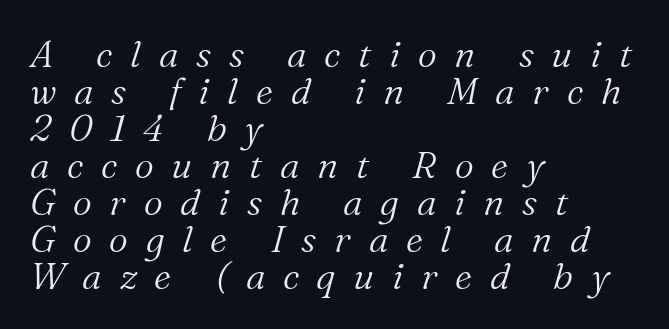
Q: Is the text bold? A: No.
Q: Is the text italic (slanted)? A: Yes, it leans right by about 16 degrees.
Q: Is the typeface a serif or a sans-serif typeface? A: Serif.
Q: Is the text underlined? A: No.
Q: How is the paragraph aligned? A: Left-aligned.
Q: Is the spacing between letters normal or unusually wide? A: Unusually wide.
Q: Is the spacing between lines tight, normal or loose? A: Tight.
Q: Width (condensed, normal, or wide)? A: Normal.
Q: Stroke contrast? A: Medium.
Q: x-height? A: Medium.
Q: Monospaced? A: No.
